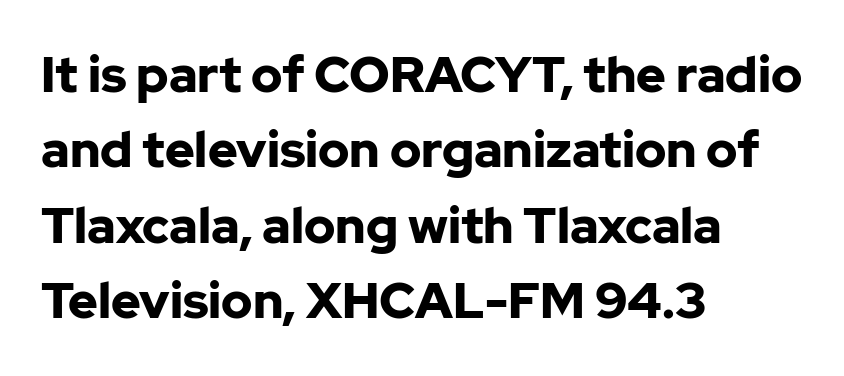
You could not count columns in this text — the font is proportionally spaced. Check where the strokes stop: nothing finishes them off — pure sans. Left-aligned paragraph, ragged on the right. Descenders are the only things crossing below the line. Caption: standard tracking, unaltered.
